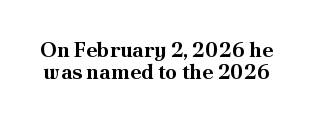
The image shows 21 px bold type, upright; set tight line spacing (1.03x), normal letter spacing, not underlined.
